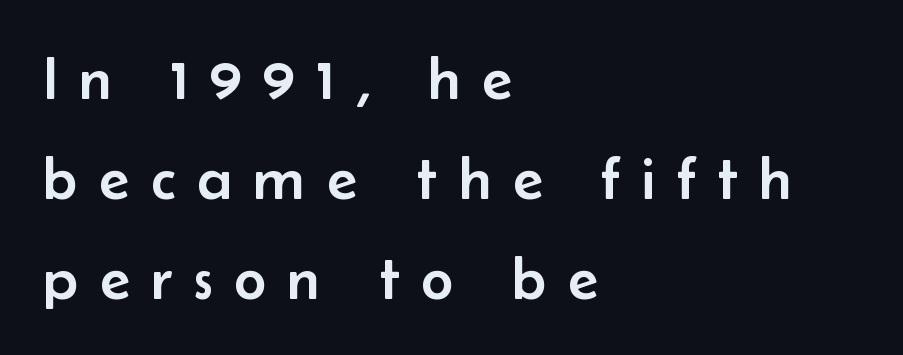
The image shows 62 px sans-serif type, upright; set left-aligned, normal line spacing (1.61x), unusually wide letter spacing (+0.35 em), not underlined; low stroke contrast and a small x-height.
